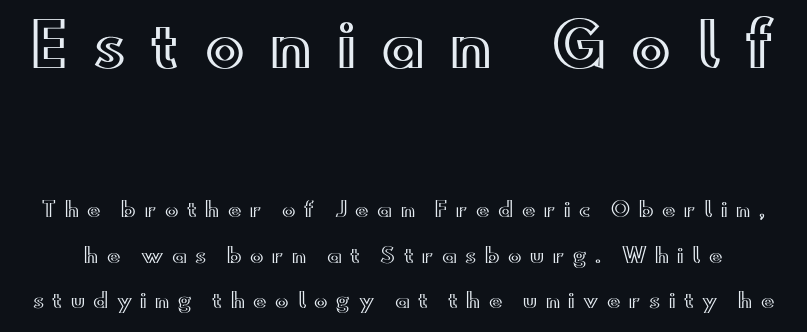
The image shows 59 px wide type, upright; set loose line spacing (2.27x), unusually wide letter spacing (+0.43 em), not underlined; the first (top) block is 2.95x larger; a small x-height.
